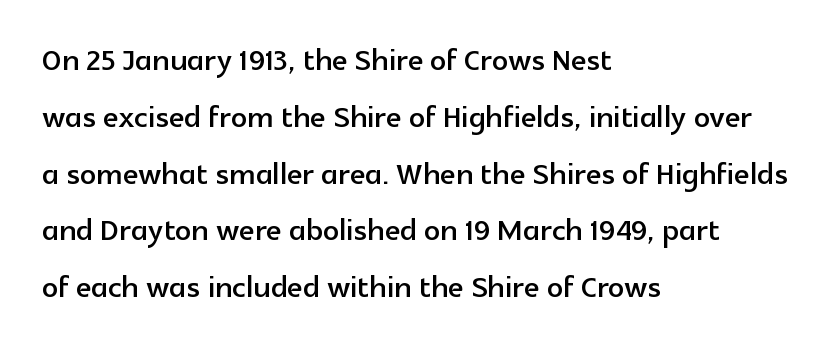
The image shows 40 px sans-serif type, upright; set left-aligned, normal line spacing (1.42x), normal letter spacing, not underlined; a medium x-height.
